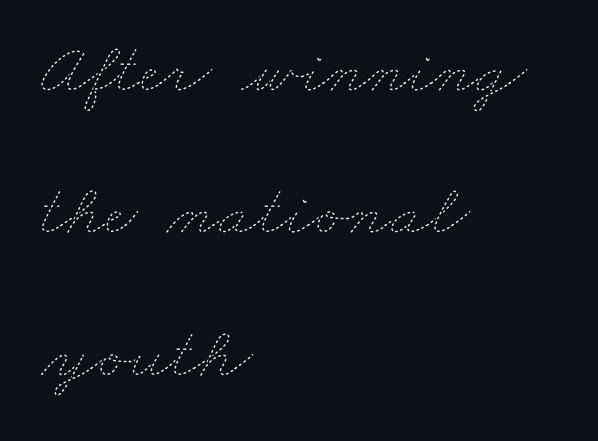
Q: Is the text bold? A: No.
Q: Is the text underlined? A: No.
Q: How is the paragraph aligned? A: Left-aligned.
Q: Is the spacing between letters normal or unusually wide? A: Normal.
Q: Is the spacing between lines tight, normal or loose? A: Loose.
Q: Width (condensed, normal, or wide)? A: Wide.
Q: Stroke contrast? A: Low.
Q: x-height? A: Small.
Q: Monospaced? A: No.
